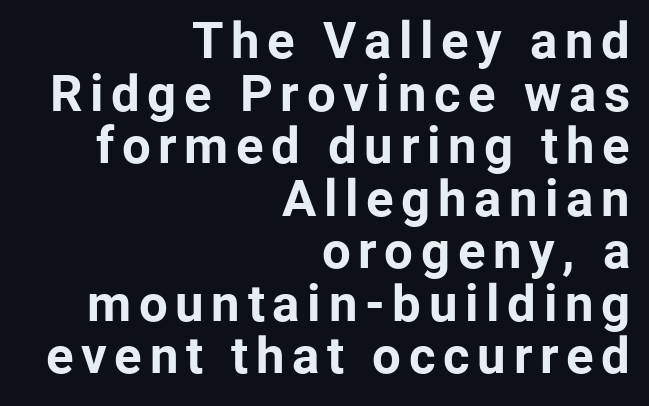
The image shows 51 px bold sans-serif type, upright; set right-aligned, tight line spacing (1.03x), not underlined; low stroke contrast and a medium x-height.
